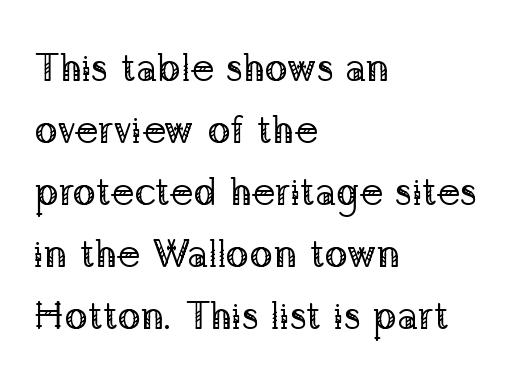
{"serif": "yes", "italic": "no", "bold": "no", "weight": "regular", "width": "normal", "stroke_contrast": "low", "x_height": "medium", "monospaced": "no", "underline": "no", "align": "left", "line_spacing": "normal", "line_spacing_ratio": 1.59, "letter_spacing": "normal", "letter_spacing_em": 0.0, "glyph_px": 39}
